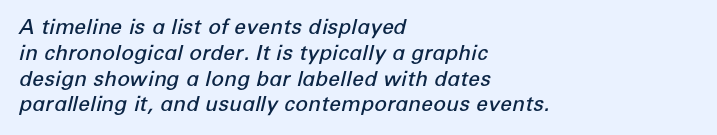
Q: Is the text bold? A: Semi-bold.
Q: Is the text italic (slanted)? A: Yes, it leans right by about 12 degrees.
Q: Is the text underlined? A: No.
Q: How is the paragraph aligned? A: Left-aligned.
Q: Is the spacing between letters normal or unusually wide? A: Normal.
